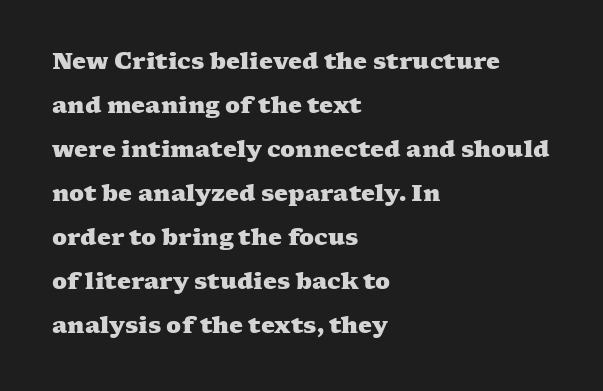
{"bold": "yes", "underline": "no", "align": "left", "line_spacing": "loose", "line_spacing_ratio": 2.0, "letter_spacing": "normal", "letter_spacing_em": 0.0, "glyph_px": 22}
